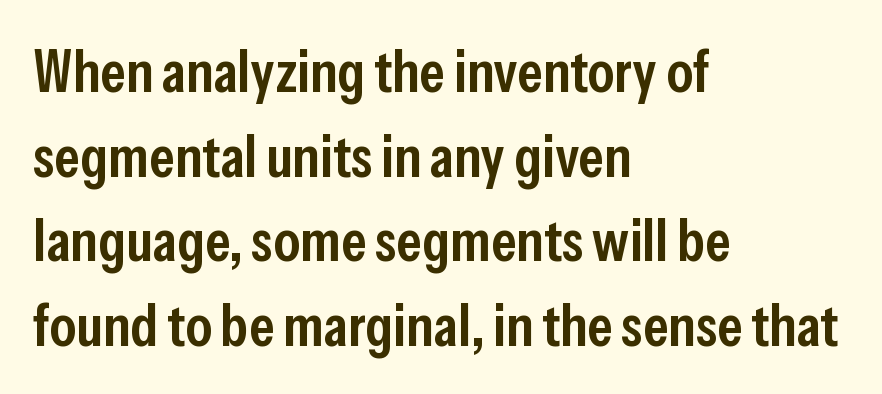
The sample has been set in demibold, a notch under bold. In CSS terms this would be text-align: left. The string is rendered with underlining switched off. Honestly, the letter spacing is just normal — you wouldn't notice it. Line spacing here is normal. Spacing verdict: proportional, widths tailored to each character.
